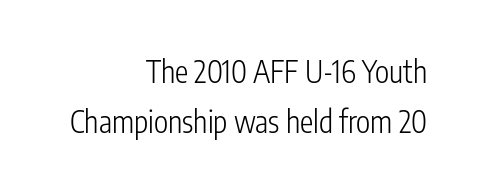
{"serif": "no", "italic": "no", "bold": "no", "weight": "light", "width": "condensed", "stroke_contrast": "low", "x_height": "medium", "monospaced": "no", "underline": "no", "align": "right", "line_spacing": "normal", "line_spacing_ratio": 1.68, "letter_spacing": "normal", "letter_spacing_em": 0.0, "glyph_px": 30}
